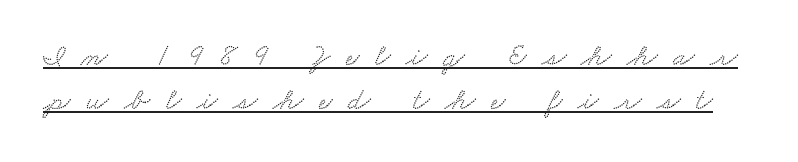
Q: Is the typeface a serif or a sans-serif typeface? A: Serif.
Q: Is the text underlined? A: Yes.
Q: Is the spacing between letters normal or unusually wide? A: Unusually wide.
Q: Is the spacing between lines tight, normal or loose? A: Normal.
Q: Width (condensed, normal, or wide)? A: Wide.
Q: Stroke contrast? A: Low.
Q: x-height? A: Small.
Q: Monospaced? A: No.
